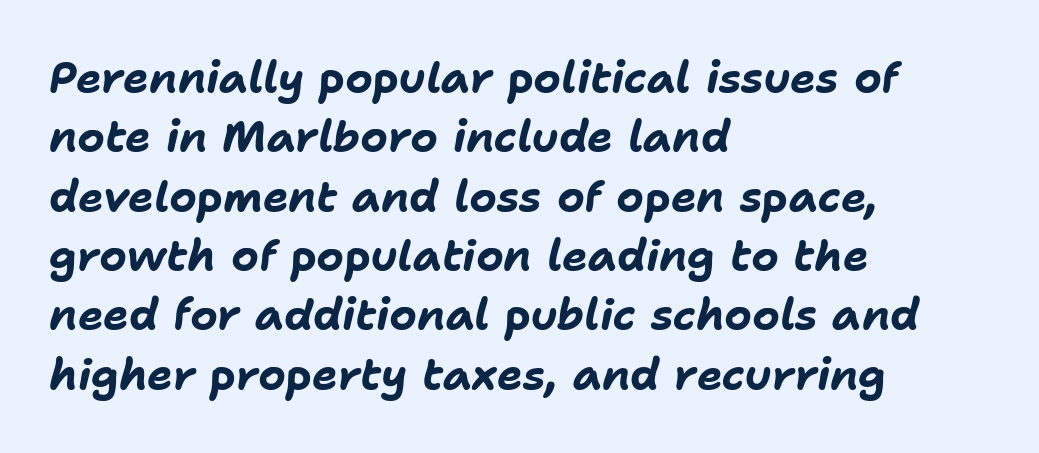
{"italic": "yes", "lean": "right", "slant_degrees": 11, "bold": "yes", "weight": "bold", "width": "normal", "stroke_contrast": "low", "x_height": "medium", "monospaced": "no", "underline": "no", "align": "left", "line_spacing": "normal", "line_spacing_ratio": 1.38, "letter_spacing": "normal", "letter_spacing_em": 0.0, "glyph_px": 43}
